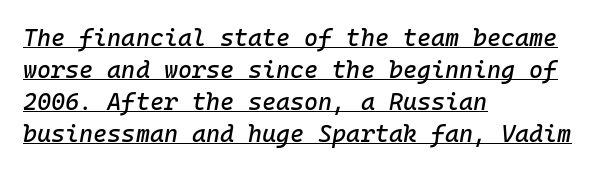
Q: Is the text italic (slanted)? A: Yes, it leans right by about 10 degrees.
Q: Is the text underlined? A: Yes.
Q: How is the paragraph aligned? A: Left-aligned.
Q: Is the spacing between letters normal or unusually wide? A: Normal.
Q: Is the spacing between lines tight, normal or loose? A: Normal.
